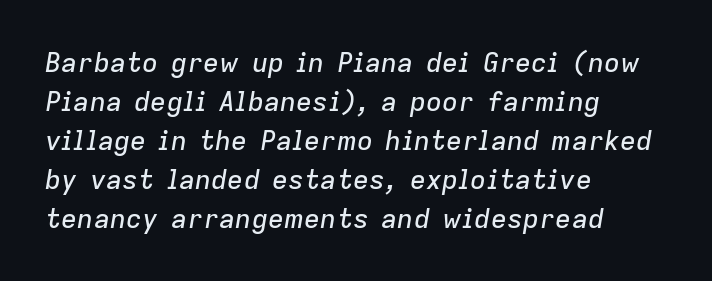
{"italic": "yes", "lean": "right", "slant_degrees": 9, "underline": "no", "align": "left", "line_spacing": "normal", "line_spacing_ratio": 1.44, "letter_spacing": "normal", "letter_spacing_em": 0.0, "glyph_px": 27}
